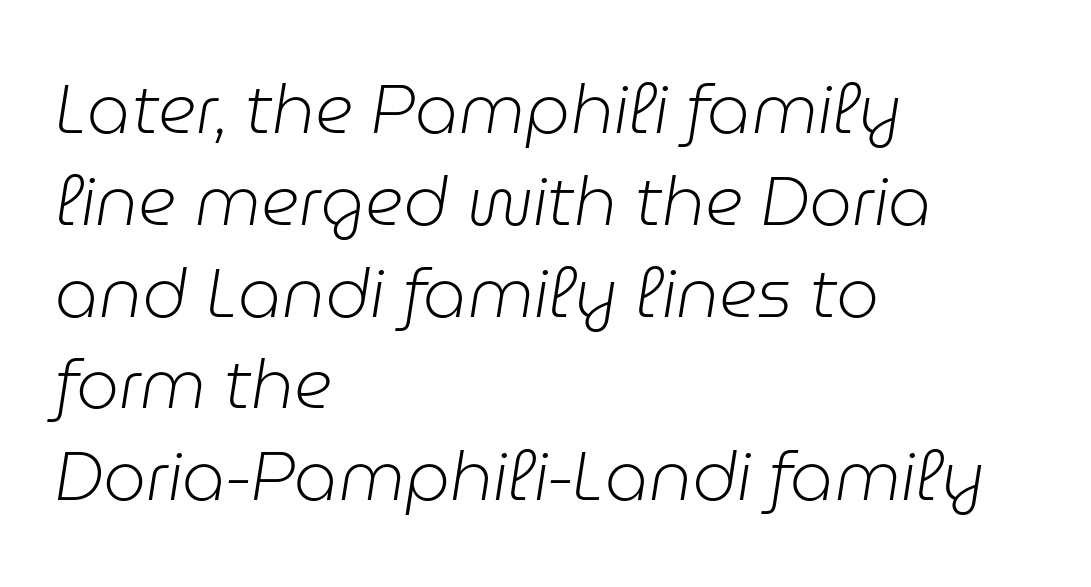
The image shows 68 px light type, italic (leaning right); set left-aligned, normal line spacing (1.35x), normal letter spacing, not underlined; low stroke contrast and a medium x-height.
